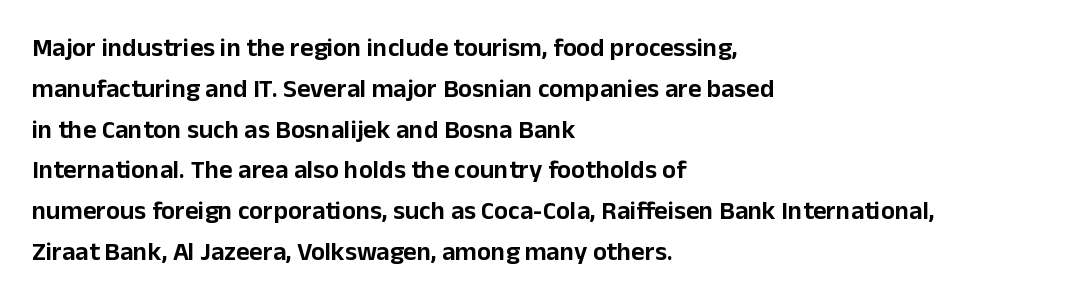
The space between consecutive lines is moderate. This sample uses plain, unmodified letter spacing. Layout note: lines flush left. No italicization has been applied; the sample stays upright. The passage shown is not underscored anywhere.
